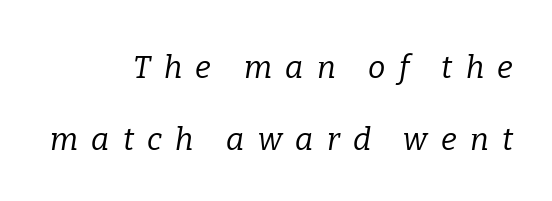
The image shows 31 px regular-weight serif type, italic (leaning right); set right-aligned, loose line spacing (2.32x), unusually wide letter spacing (+0.43 em), not underlined; low stroke contrast and a medium x-height.
